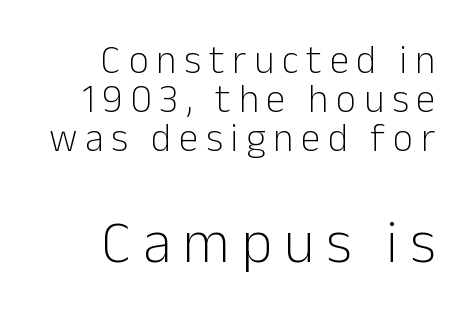
{"serif": "no", "italic": "no", "bold": "no", "weight": "light", "width": "normal", "stroke_contrast": "low", "x_height": "medium", "monospaced": "no", "underline": "no", "align": "right", "line_spacing": "tight", "line_spacing_ratio": 1.0, "letter_spacing": "wide", "letter_spacing_em": 0.2, "larger_block": "second", "size_ratio": 1.51, "glyph_px": 59}
